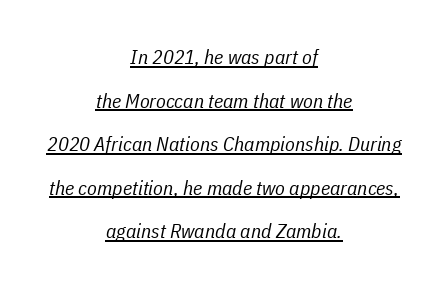
Q: Is the text bold? A: No.
Q: Is the text italic (slanted)? A: Yes, it leans right by about 11 degrees.
Q: Is the text underlined? A: Yes.
Q: How is the paragraph aligned? A: Centered.
Q: Is the spacing between letters normal or unusually wide? A: Normal.
Q: Is the spacing between lines tight, normal or loose? A: Loose.
